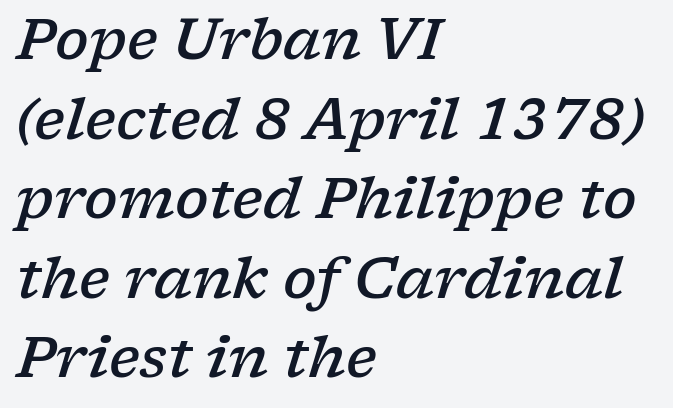
The image shows 56 px semibold, wide serif type, italic (leaning right); set left-aligned, normal line spacing (1.42x), normal letter spacing, not underlined; low stroke contrast and a medium x-height.
